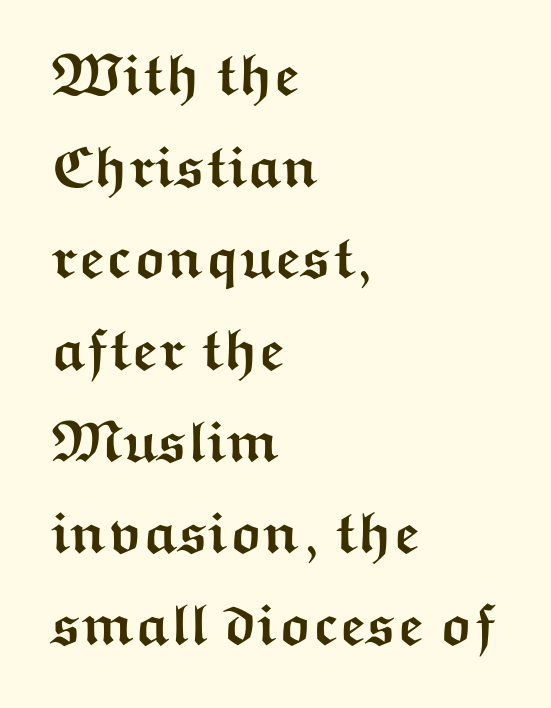
Q: Is the text bold? A: Yes.
Q: Is the text italic (slanted)? A: No, it is upright.
Q: Is the typeface a serif or a sans-serif typeface? A: Sans-serif.
Q: Is the text underlined? A: No.
Q: How is the paragraph aligned? A: Left-aligned.
Q: Is the spacing between letters normal or unusually wide? A: Normal.
Q: Is the spacing between lines tight, normal or loose? A: Normal.
Q: Width (condensed, normal, or wide)? A: Wide.
Q: Stroke contrast? A: Medium.
Q: x-height? A: Medium.
Q: Monospaced? A: No.
